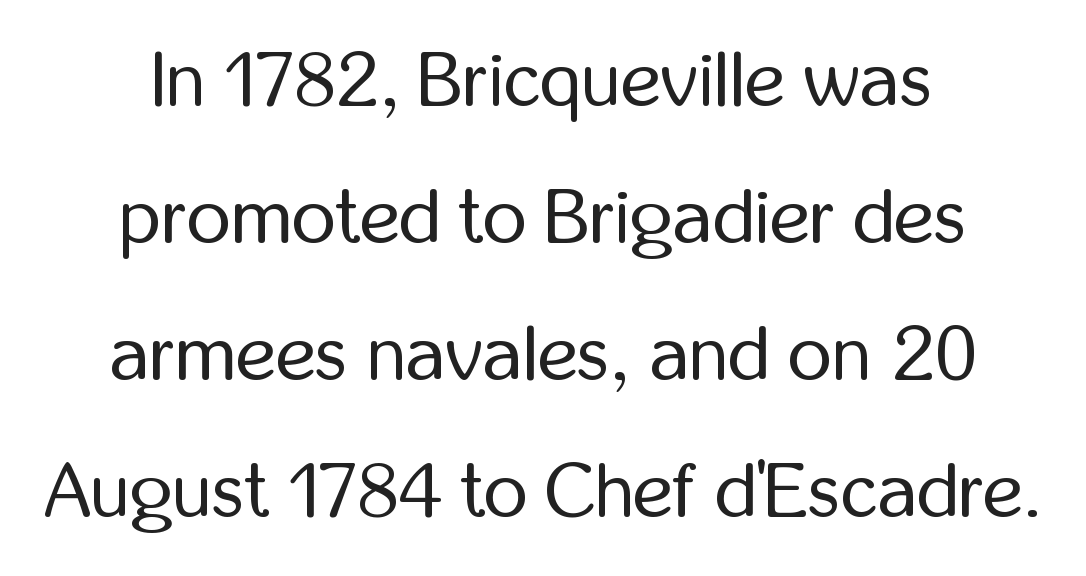
The image shows 77 px regular-weight, condensed sans-serif type, upright; set centered, line spacing 1.78x, normal letter spacing, not underlined; low stroke contrast and a medium x-height.
